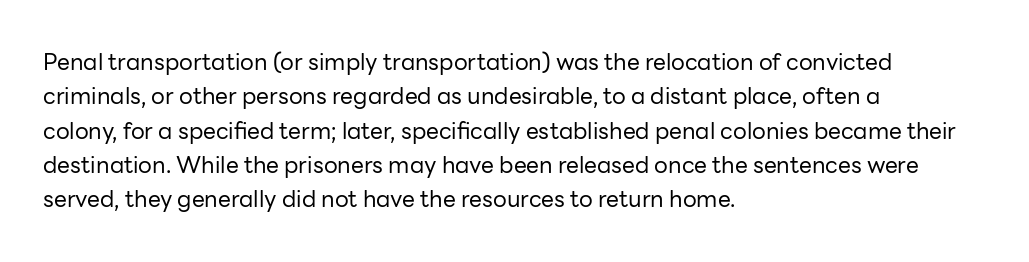
{"italic": "no", "bold": "no", "underline": "no", "align": "left", "line_spacing": "normal", "line_spacing_ratio": 1.49, "letter_spacing": "normal", "letter_spacing_em": 0.0, "glyph_px": 23}
